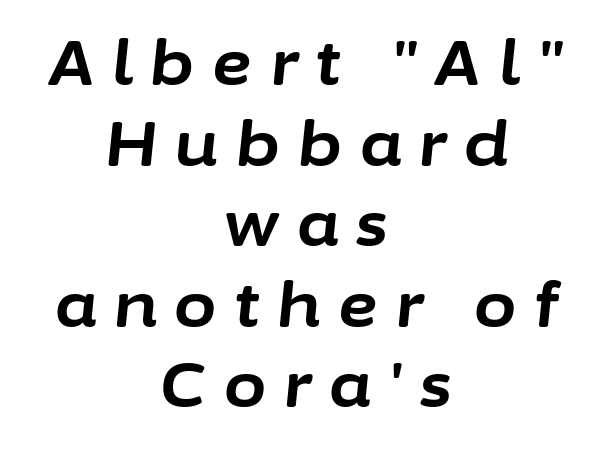
The image shows 61 px bold type, italic (leaning right); set centered, normal line spacing (1.32x), unusually wide letter spacing (+0.3 em), not underlined; low stroke contrast and a medium x-height.
